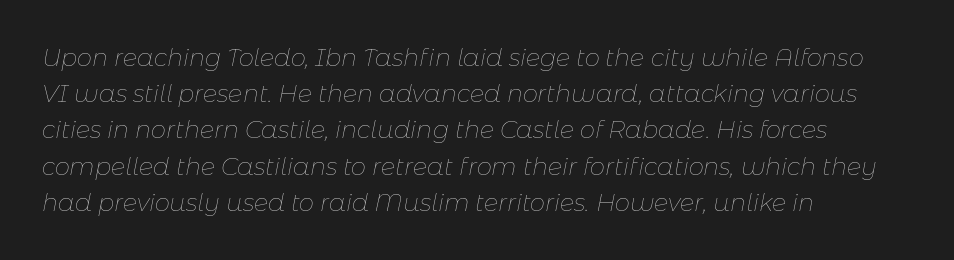
The lines in this sample share a left origin and differ only in where they stop. Glance below the letters and you will spot only blank space. On a weight scale, this lands at 450 or below. The line-height multiplier appears to be the usual default. The rendering keeps characters at their native spacing.
